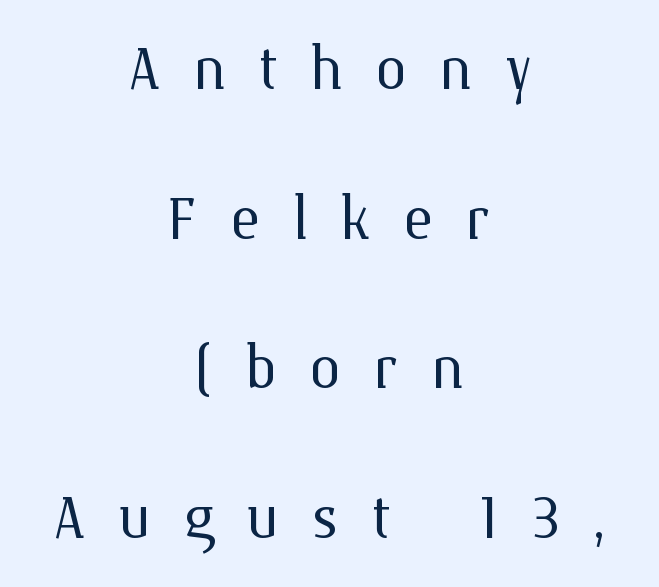
Q: Is the text bold? A: No.
Q: Is the text italic (slanted)? A: No, it is upright.
Q: Is the text underlined? A: No.
Q: How is the paragraph aligned? A: Centered.
Q: Is the spacing between letters normal or unusually wide? A: Unusually wide.
Q: Width (condensed, normal, or wide)? A: Normal.
Q: Stroke contrast? A: Medium.
Q: x-height? A: Medium.
Q: Monospaced? A: No.
